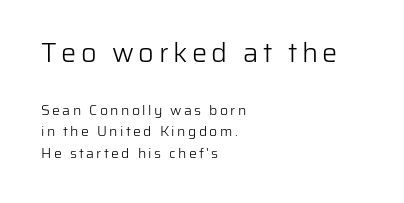
Q: Is the text bold? A: No.
Q: Is the text italic (slanted)? A: No, it is upright.
Q: Is the text underlined? A: No.
Q: How is the paragraph aligned? A: Left-aligned.
Q: Is the spacing between lines tight, normal or loose? A: Normal.
Q: Which block of text is set in a larger size, the first (top) or the second (bottom)? A: The first (top) one.
